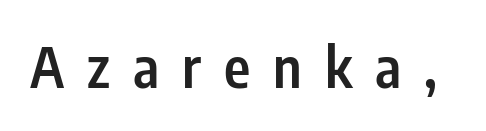
A typesetter would label this face a sans. Lines of text with bare space underneath. Stems and bowls a touch heavier than normal — semibold. The tracking reads as deliberately expanded to a designer's eye.
